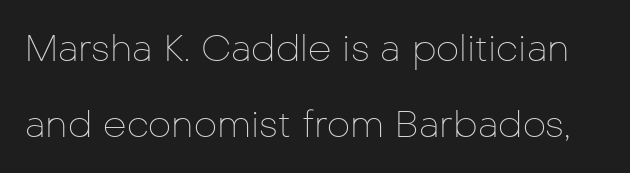
Rendered with straight, roman letterforms. Type without underlining. Loosely led — the rows are spread out. On a weight scale, this lands at 450 or below. Stroke terminals: plain, sans-serif.
